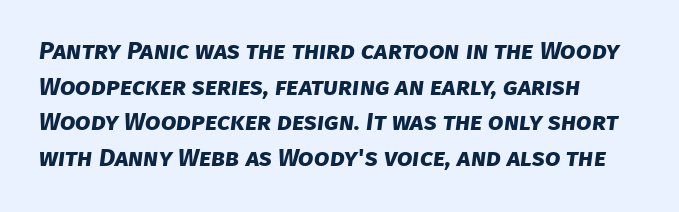
The image shows 25 px bold type; set normal line spacing (1.43x), normal letter spacing, not underlined.
